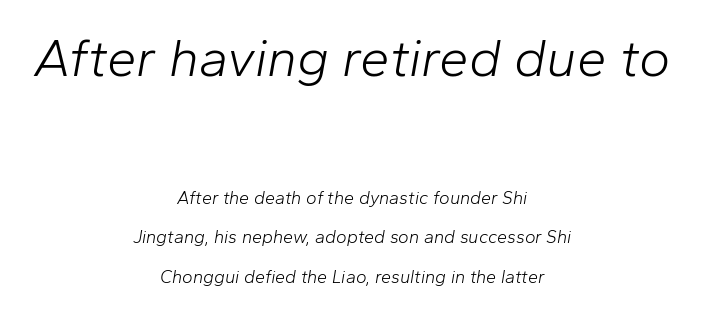
The image shows 53 px light type, italic (leaning right); set centered, loose line spacing (2.21x), normal letter spacing, not underlined; the first (top) block is 2.94x larger; low stroke contrast and a medium x-height.
